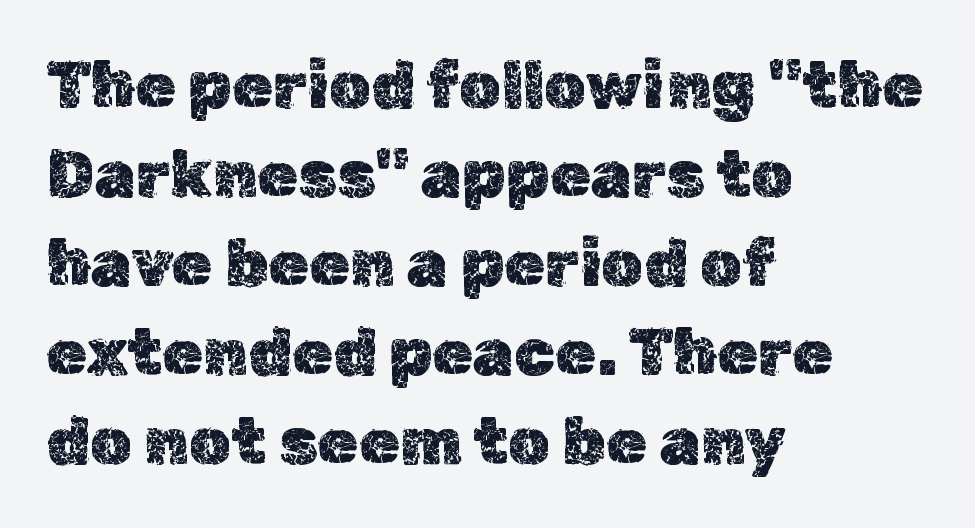
All the whitespace from short lines collects on the right. The gap between lines stays unmarked. The passage shown stacks its lines at a standard gap. The typography opts for an upright posture over an oblique one. Here the designer chose a conventional face with non-uniform glyph widths.
